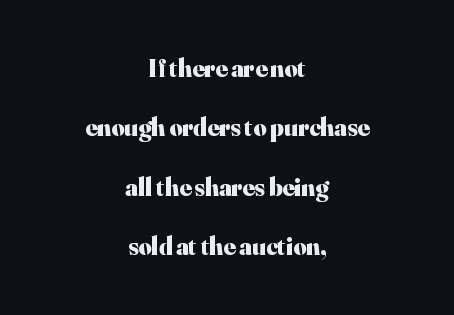
Q: Is the text bold? A: Yes.
Q: Is the text italic (slanted)? A: No, it is upright.
Q: Is the text underlined? A: No.
Q: How is the paragraph aligned? A: Centered.
Q: Is the spacing between letters normal or unusually wide? A: Normal.
Q: Is the spacing between lines tight, normal or loose? A: Loose.
